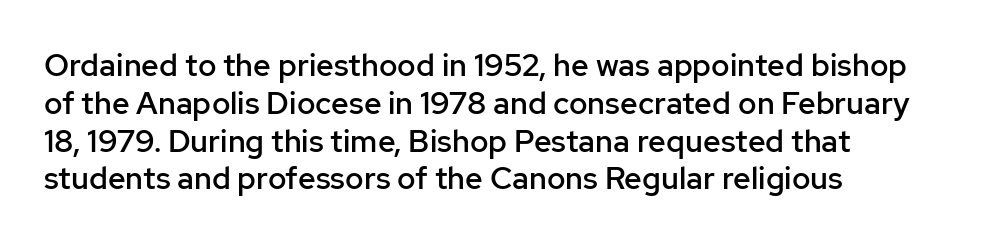
{"serif": "no", "italic": "no", "bold": "semi", "weight": "semibold", "width": "normal", "stroke_contrast": "low", "x_height": "medium", "monospaced": "no", "underline": "no", "align": "left", "line_spacing_ratio": 1.22, "letter_spacing": "normal", "letter_spacing_em": 0.0, "glyph_px": 31}
